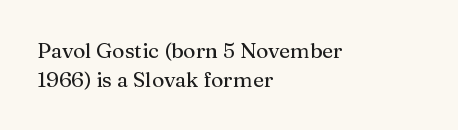
Q: Is the text italic (slanted)? A: No, it is upright.
Q: Is the text underlined? A: No.
Q: How is the paragraph aligned? A: Left-aligned.
Q: Is the spacing between letters normal or unusually wide? A: Normal.
Q: Is the spacing between lines tight, normal or loose? A: Normal.
